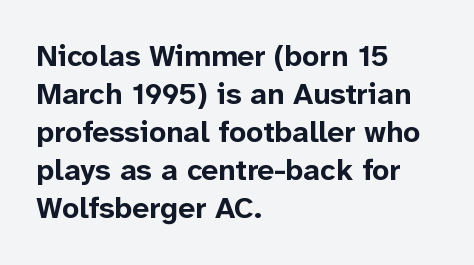
Q: Is the text bold? A: Yes.
Q: Is the text italic (slanted)? A: No, it is upright.
Q: Is the typeface a serif or a sans-serif typeface? A: Sans-serif.
Q: Is the text underlined? A: No.
Q: How is the paragraph aligned? A: Left-aligned.
Q: Is the spacing between letters normal or unusually wide? A: Normal.
Q: Is the spacing between lines tight, normal or loose? A: Normal.
Q: Width (condensed, normal, or wide)? A: Normal.
Q: Stroke contrast? A: Low.
Q: x-height? A: Medium.
Q: Monospaced? A: No.
